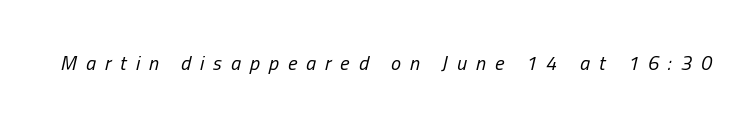
Q: Is the text bold? A: No.
Q: Is the text italic (slanted)? A: Yes, it leans right by about 13 degrees.
Q: Is the text underlined? A: No.
Q: Is the spacing between letters normal or unusually wide? A: Unusually wide.
